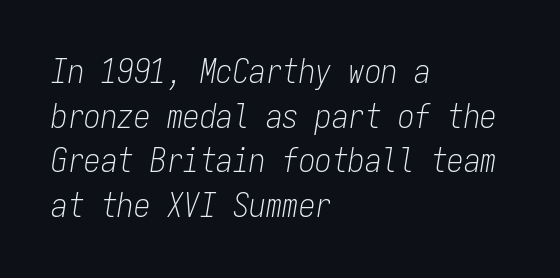
The image shows 33 px light, condensed type, italic (leaning right), monospaced; set left-aligned, normal line spacing (1.35x), normal letter spacing, not underlined; low stroke contrast and a medium x-height.
